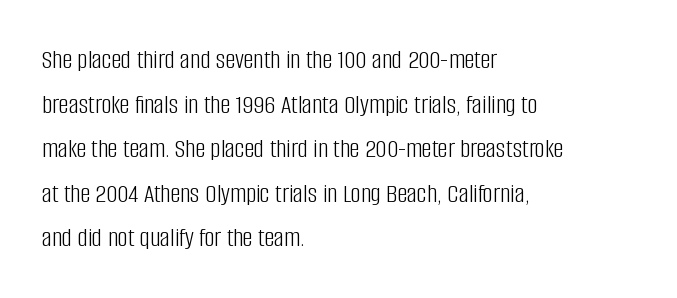
The image shows 28 px light, condensed sans-serif type, upright; set left-aligned, normal line spacing (1.59x), normal letter spacing, not underlined; low stroke contrast and a large x-height.
